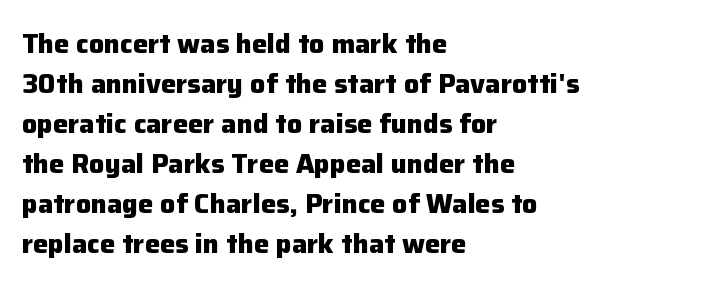
A student would call this left alignment; a typographer would say flush left, rag right. Lines of text with bare space underneath. Does the weight exceed regular? Yes, all the way to bold. Posture: vertical. The rows are spaced the way most documents space them. In terms of letterspacing, this is plain default setting.
